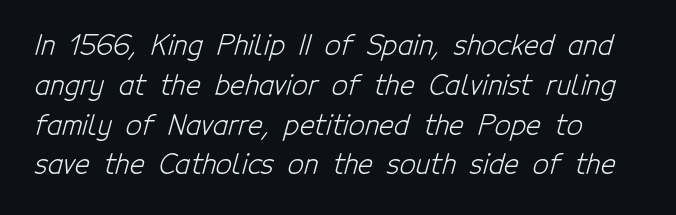
The image shows 28 px light, condensed sans-serif type; set left-aligned, normal line spacing (1.42x), normal letter spacing, not underlined; low stroke contrast and a medium x-height.
